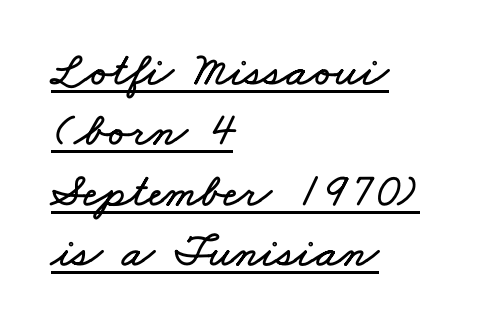
The image shows 48 px wide type; set left-aligned, normal line spacing (1.26x), normal letter spacing, underlined; low stroke contrast and a small x-height.
